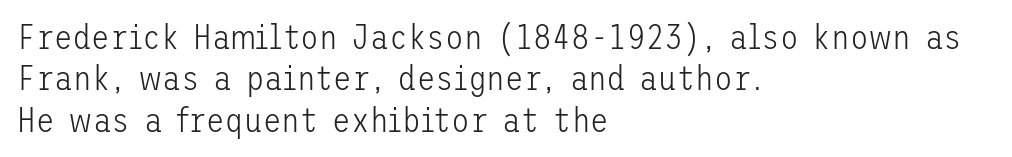
Stem width sits at or under what a default text font uses. The string is rendered with underlining switched off. This rendering leaves character spacing at its baseline value. Each line starts at the same left margin while the right side varies. Note: no serifs on the glyphs.
